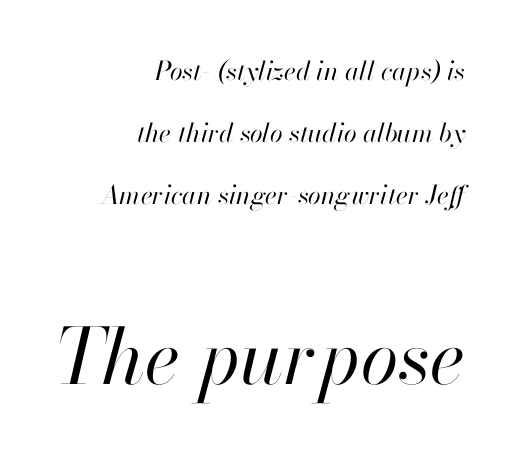
{"italic": "yes", "lean": "right", "slant_degrees": 13, "bold": "no", "weight": "regular", "width": "normal", "stroke_contrast": "high", "x_height": "small", "monospaced": "no", "underline": "no", "align": "right", "line_spacing": "loose", "line_spacing_ratio": 2.38, "letter_spacing": "normal", "letter_spacing_em": 0.0, "larger_block": "second", "size_ratio": 2.96, "glyph_px": 77}
